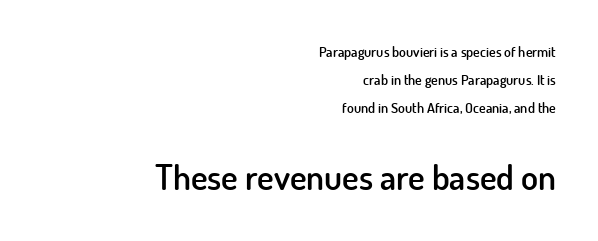
{"serif": "no", "italic": "no", "bold": "semi", "weight": "semibold", "width": "normal", "stroke_contrast": "low", "x_height": "small", "monospaced": "no", "underline": "no", "align": "right", "line_spacing": "loose", "line_spacing_ratio": 2.0, "letter_spacing": "normal", "letter_spacing_em": 0.0, "larger_block": "second", "size_ratio": 2.5, "glyph_px": 35}
